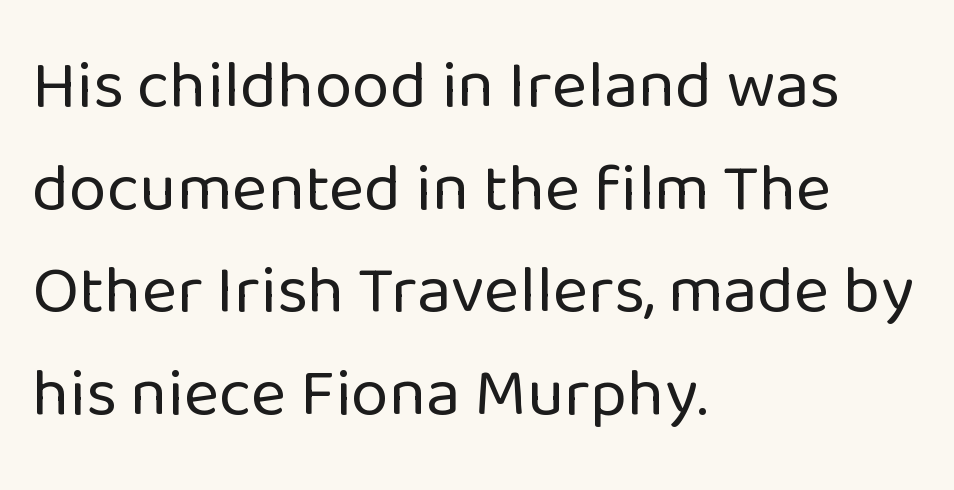
Q: Is the text bold? A: No.
Q: Is the text italic (slanted)? A: No, it is upright.
Q: Is the typeface a serif or a sans-serif typeface? A: Sans-serif.
Q: Is the text underlined? A: No.
Q: How is the paragraph aligned? A: Left-aligned.
Q: Is the spacing between letters normal or unusually wide? A: Normal.
Q: Is the spacing between lines tight, normal or loose? A: Normal.
Q: Width (condensed, normal, or wide)? A: Normal.
Q: Stroke contrast? A: Low.
Q: x-height? A: Medium.
Q: Monospaced? A: No.
